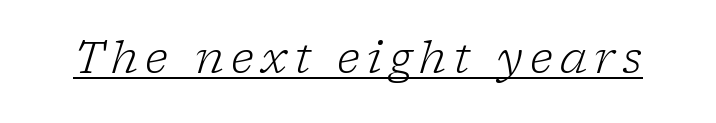
Slanted lettering throughout. Stem width sits at or under what a default text font uses. The glyphs are accompanied by a horizontal stroke just below them. What kind of face is this? One with serifs.
